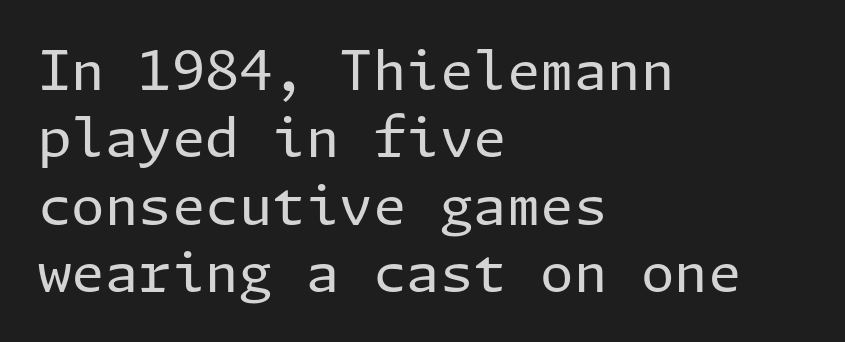
{"serif": "no", "italic": "no", "bold": "no", "weight": "regular", "width": "normal", "stroke_contrast": "low", "x_height": "medium", "underline": "no", "align": "left", "line_spacing": "normal", "line_spacing_ratio": 1.25, "letter_spacing": "normal", "letter_spacing_em": 0.0, "glyph_px": 54}
